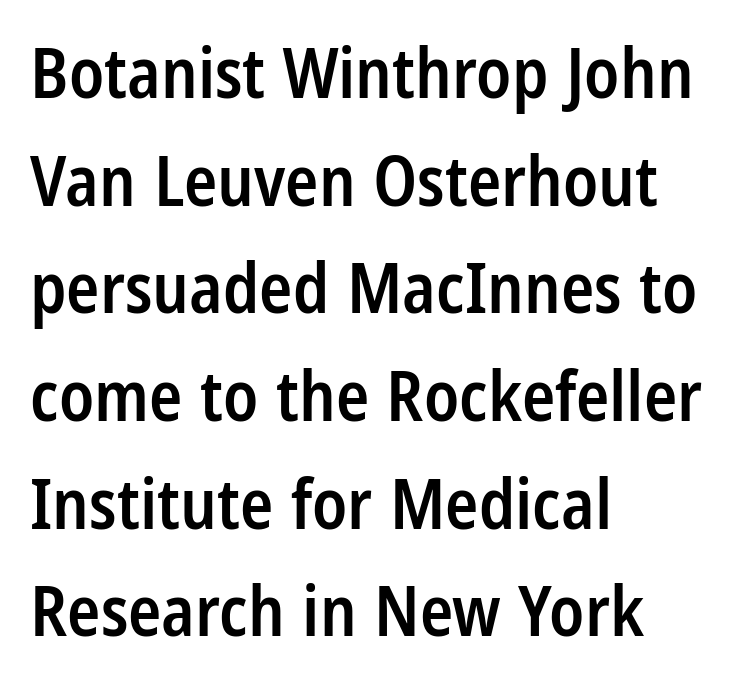
Q: Is the text bold? A: Semi-bold.
Q: Is the text italic (slanted)? A: No, it is upright.
Q: Is the typeface a serif or a sans-serif typeface? A: Sans-serif.
Q: Is the text underlined? A: No.
Q: How is the paragraph aligned? A: Left-aligned.
Q: Is the spacing between letters normal or unusually wide? A: Normal.
Q: Is the spacing between lines tight, normal or loose? A: Normal.
Q: Width (condensed, normal, or wide)? A: Condensed.
Q: Stroke contrast? A: Low.
Q: x-height? A: Large.
Q: Monospaced? A: No.
